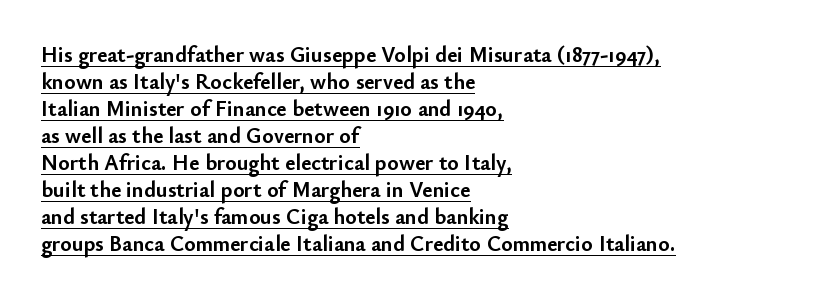
Weight: bold. This is underlined copy, the kind a proofreader might mark for attention. Short note: letters normally spaced. The paragraph shown leans on its left margin.
